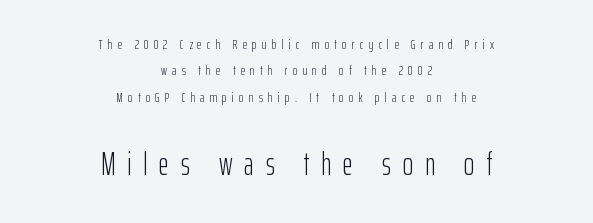
The image shows 32 px light, condensed sans-serif type, upright; set centered, line spacing 1.88x, unusually wide letter spacing (+0.37 em), not underlined; the second (bottom) block is 2.29x larger; low stroke contrast and a medium x-height.
